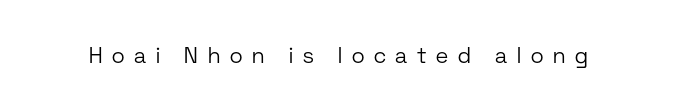
Q: Is the text bold? A: No.
Q: Is the text italic (slanted)? A: No, it is upright.
Q: Is the text underlined? A: No.
Q: Is the spacing between letters normal or unusually wide? A: Unusually wide.
